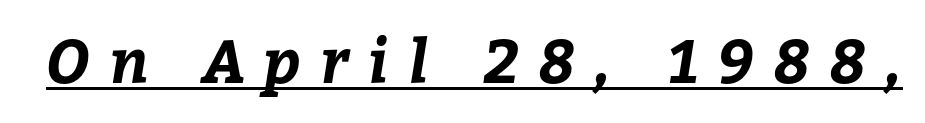
Q: Is the text bold? A: Yes.
Q: Is the text underlined? A: Yes.
Q: Is the spacing between letters normal or unusually wide? A: Unusually wide.
Q: Width (condensed, normal, or wide)? A: Normal.
Q: Stroke contrast? A: Low.
Q: x-height? A: Medium.
Q: Monospaced? A: No.
